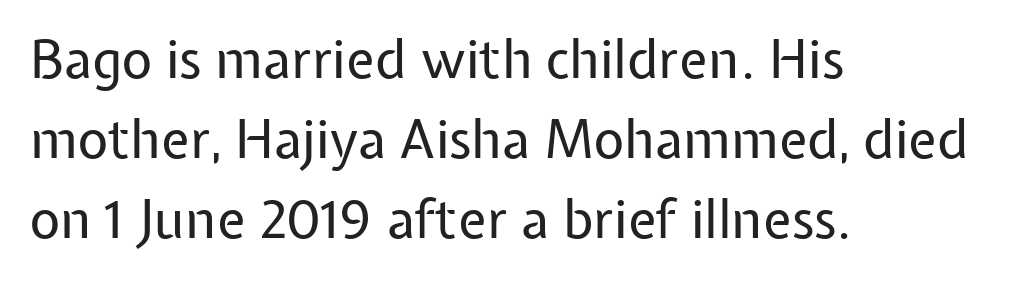
Q: Is the text bold? A: No.
Q: Is the text italic (slanted)? A: No, it is upright.
Q: Is the typeface a serif or a sans-serif typeface? A: Sans-serif.
Q: Is the text underlined? A: No.
Q: How is the paragraph aligned? A: Left-aligned.
Q: Is the spacing between letters normal or unusually wide? A: Normal.
Q: Is the spacing between lines tight, normal or loose? A: Normal.
Q: Width (condensed, normal, or wide)? A: Normal.
Q: Stroke contrast? A: Low.
Q: x-height? A: Medium.
Q: Monospaced? A: No.
